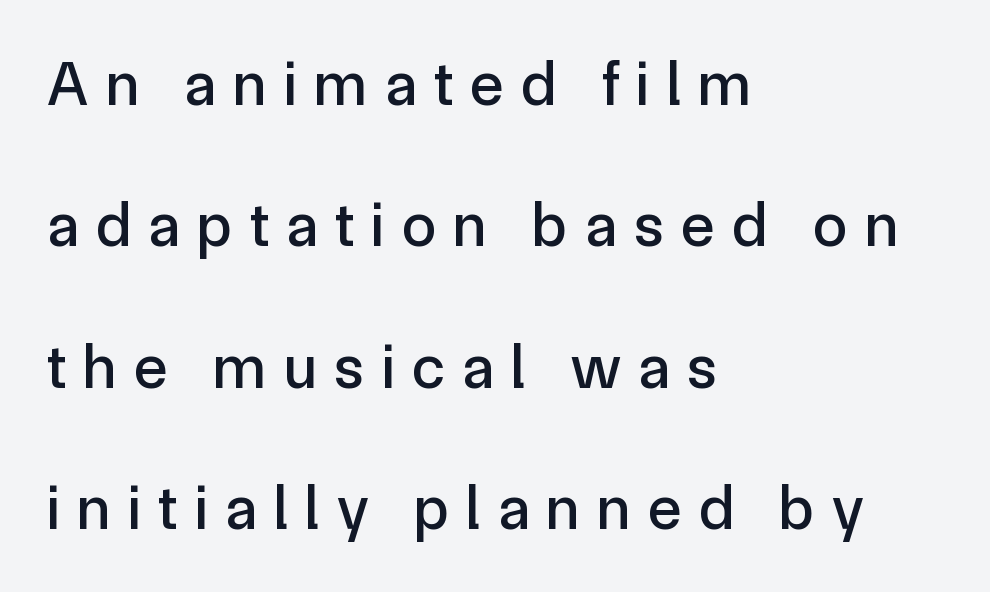
{"serif": "no", "italic": "no", "width": "normal", "x_height": "medium", "monospaced": "no", "underline": "no", "align": "left", "line_spacing": "loose", "line_spacing_ratio": 2.28, "letter_spacing": "wide", "letter_spacing_em": 0.28, "glyph_px": 62}
